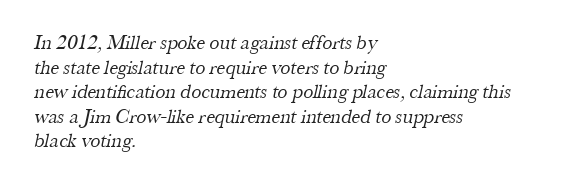
The rendering keeps characters at their native spacing. Visually the block forms a straight wall on the left and a jagged coastline on the right. The space directly below the letters is spotless. Stems and bowls with no extra thickness — not bold.
